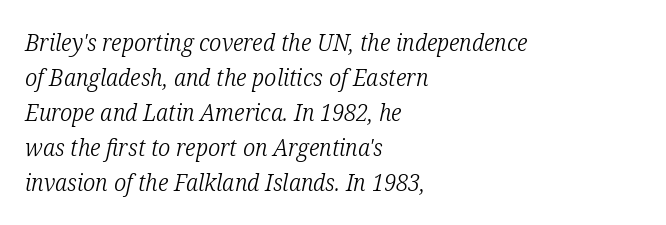
{"italic": "yes", "lean": "right", "slant_degrees": 12, "bold": "no", "underline": "no", "align": "left", "line_spacing": "normal", "line_spacing_ratio": 1.46, "letter_spacing": "normal", "letter_spacing_em": 0.0, "glyph_px": 24}
